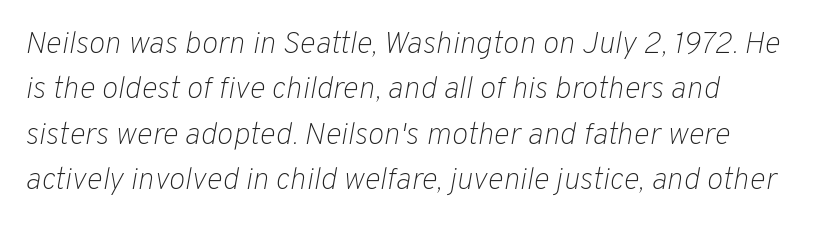
Q: Is the text bold? A: No.
Q: Is the text italic (slanted)? A: Yes, it leans right by about 10 degrees.
Q: Is the text underlined? A: No.
Q: Is the spacing between letters normal or unusually wide? A: Normal.
Q: Is the spacing between lines tight, normal or loose? A: Normal.
Q: Width (condensed, normal, or wide)? A: Normal.
Q: Stroke contrast? A: Low.
Q: x-height? A: Medium.
Q: Monospaced? A: No.
